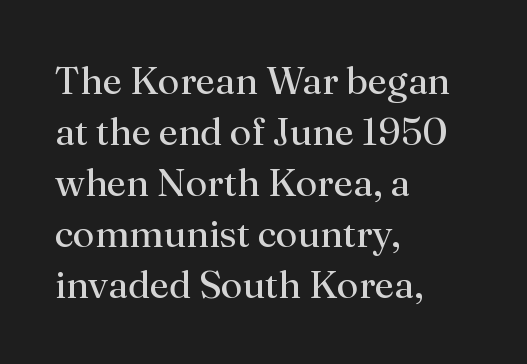
Q: Is the text bold? A: No.
Q: Is the text italic (slanted)? A: No, it is upright.
Q: Is the typeface a serif or a sans-serif typeface? A: Serif.
Q: Is the text underlined? A: No.
Q: How is the paragraph aligned? A: Left-aligned.
Q: Is the spacing between letters normal or unusually wide? A: Normal.
Q: Is the spacing between lines tight, normal or loose? A: Normal.
Q: Width (condensed, normal, or wide)? A: Normal.
Q: Stroke contrast? A: Medium.
Q: x-height? A: Small.
Q: Monospaced? A: No.
